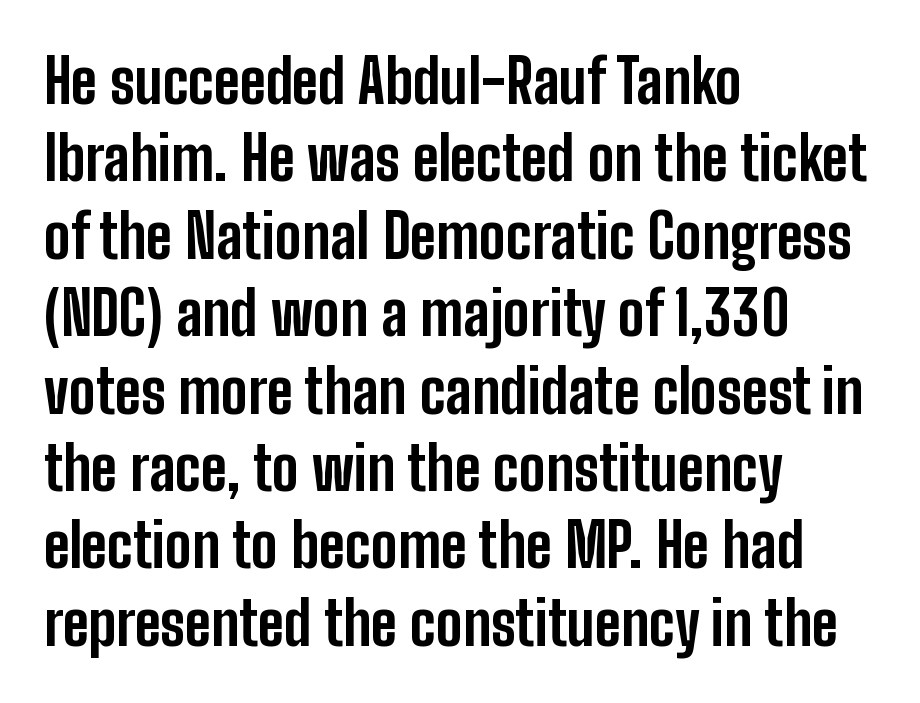
The image shows 60 px bold, condensed sans-serif type, upright; set left-aligned, normal line spacing (1.29x), normal letter spacing, not underlined; low stroke contrast and a medium x-height.
